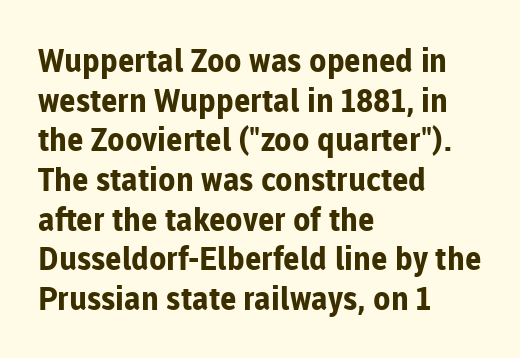
The image shows 32 px bold sans-serif type, upright; set left-aligned, line spacing 1.24x, normal letter spacing, not underlined; low stroke contrast and a medium x-height.
